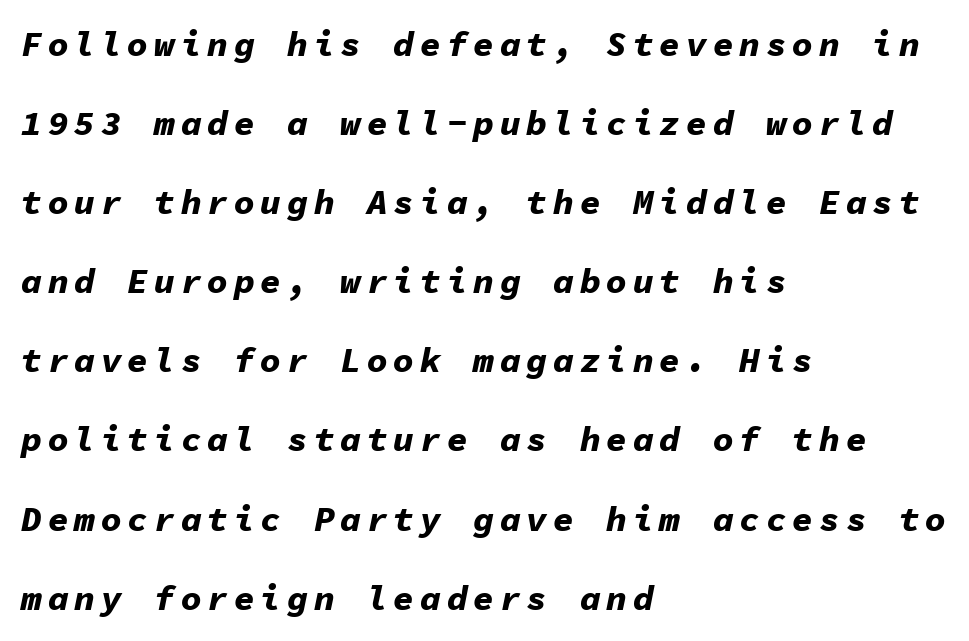
Q: Is the text bold? A: Yes.
Q: Is the text italic (slanted)? A: Yes, it leans right by about 11 degrees.
Q: Is the text underlined? A: No.
Q: How is the paragraph aligned? A: Left-aligned.
Q: Is the spacing between lines tight, normal or loose? A: Loose.
Q: Width (condensed, normal, or wide)? A: Normal.
Q: Stroke contrast? A: Low.
Q: x-height? A: Medium.
Q: Monospaced? A: Yes.
